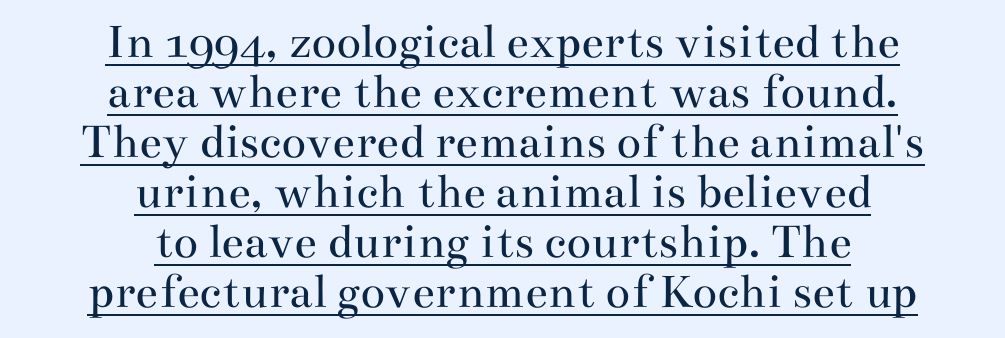
Q: Is the text bold? A: No.
Q: Is the text italic (slanted)? A: No, it is upright.
Q: Is the typeface a serif or a sans-serif typeface? A: Serif.
Q: Is the text underlined? A: Yes.
Q: How is the paragraph aligned? A: Centered.
Q: Is the spacing between letters normal or unusually wide? A: Normal.
Q: Is the spacing between lines tight, normal or loose? A: Tight.
Q: Width (condensed, normal, or wide)? A: Wide.
Q: Stroke contrast? A: Medium.
Q: x-height? A: Small.
Q: Monospaced? A: No.
